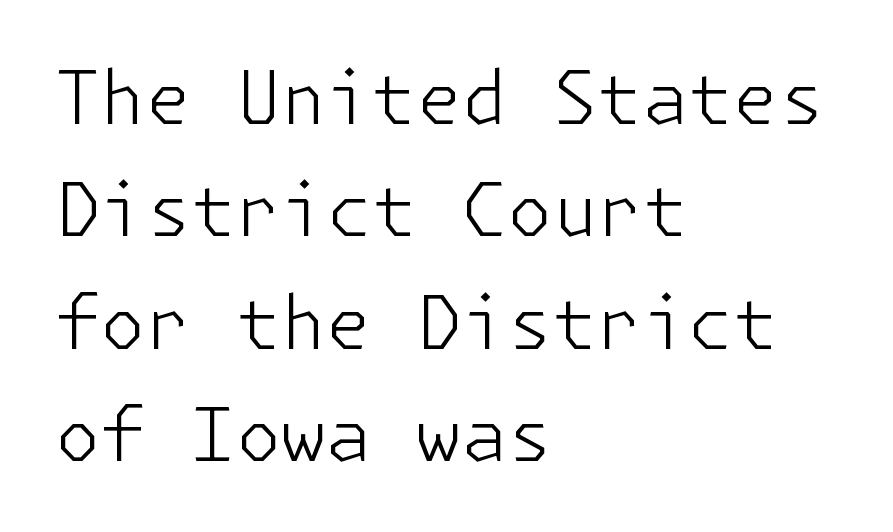
Horizontally, the lines are justified to the leading edge only. A typesetter would label this face a sans. Quick note: not italic, upright. Summary of vertical rhythm: regular, with standard interline spacing.
